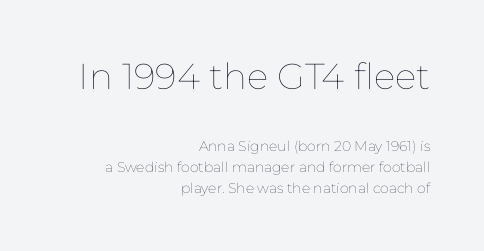
Regular leading. Here the designer chose a conventional face with non-uniform glyph widths. Weight: regular or lighter. The passage shown has conventional tracking throughout. Has an underline been added? It has not. Horizontal alignment here is rightward, an uncommon choice for prose.
